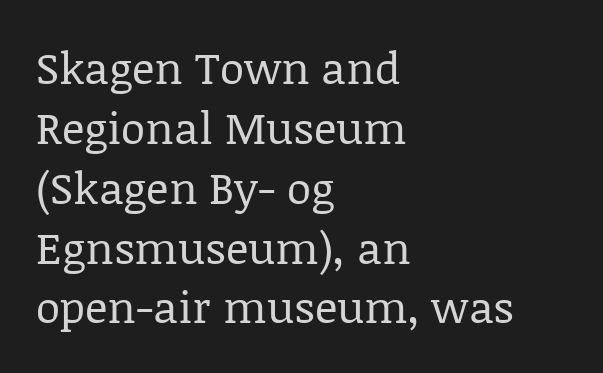
{"serif": "yes", "italic": "no", "bold": "no", "weight": "regular", "width": "normal", "stroke_contrast": "low", "x_height": "large", "monospaced": "no", "underline": "no", "align": "left", "line_spacing": "normal", "line_spacing_ratio": 1.36, "letter_spacing": "normal", "letter_spacing_em": 0.0, "glyph_px": 44}
